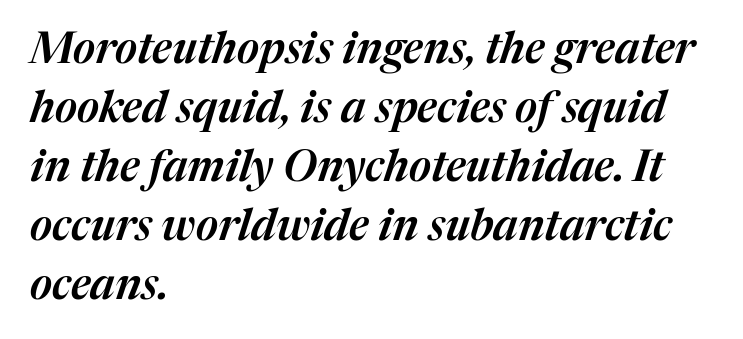
The image shows 43 px text type, italic (leaning right); set left-aligned, normal line spacing (1.37x), normal letter spacing, not underlined; medium stroke contrast and a medium x-height.
